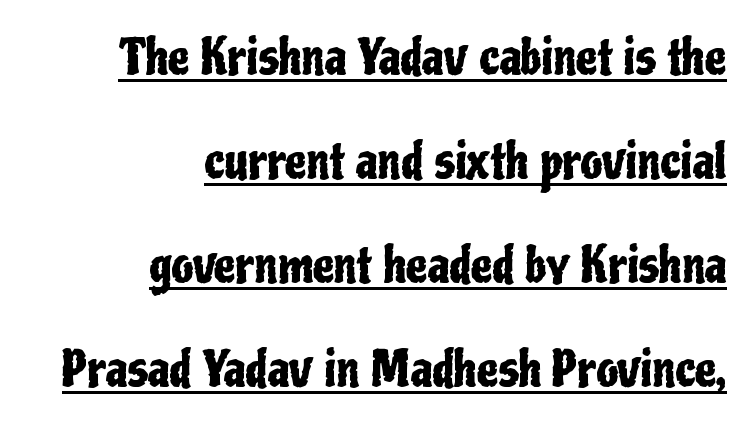
The image shows 48 px condensed sans-serif type, upright; set right-aligned, loose line spacing (2.17x), normal letter spacing, underlined; low stroke contrast and a medium x-height.
